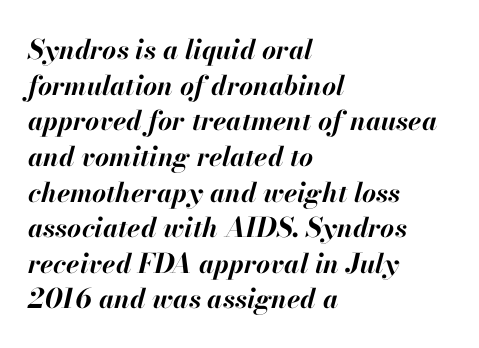
The image shows 27 px bold type, italic (leaning right); set left-aligned, normal line spacing (1.32x), normal letter spacing, not underlined.
